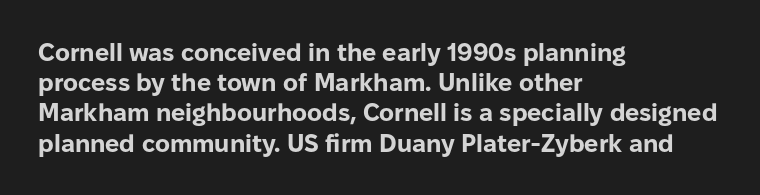
{"italic": "no", "bold": "yes", "underline": "no", "align": "left", "line_spacing_ratio": 1.21, "letter_spacing": "normal", "letter_spacing_em": 0.0, "glyph_px": 25}
